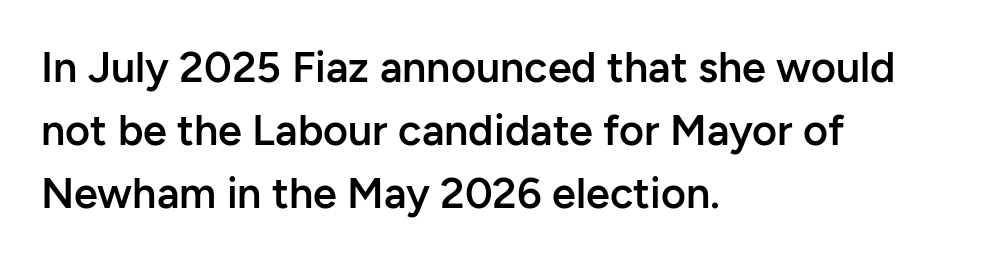
{"serif": "no", "italic": "no", "bold": "semi", "weight": "semibold", "width": "normal", "stroke_contrast": "low", "x_height": "medium", "monospaced": "no", "underline": "no", "align": "left", "line_spacing": "normal", "line_spacing_ratio": 1.47, "letter_spacing": "normal", "letter_spacing_em": 0.0, "glyph_px": 43}
